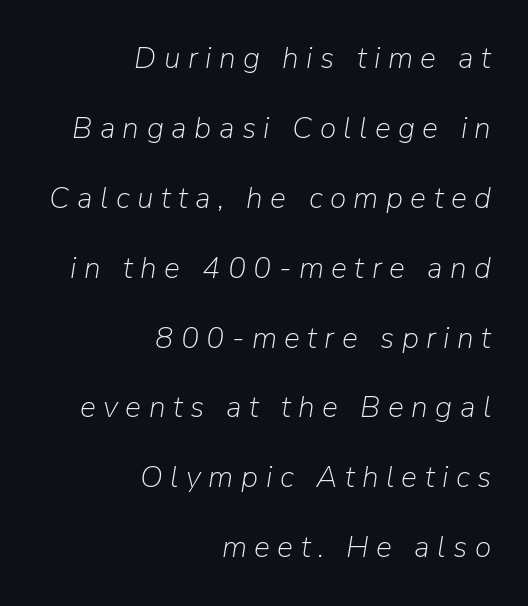
{"italic": "yes", "lean": "right", "slant_degrees": 9, "bold": "no", "weight": "light", "width": "normal", "stroke_contrast": "low", "x_height": "medium", "monospaced": "no", "underline": "no", "align": "right", "line_spacing": "loose", "line_spacing_ratio": 2.33, "letter_spacing": "wide", "letter_spacing_em": 0.25, "glyph_px": 30}
